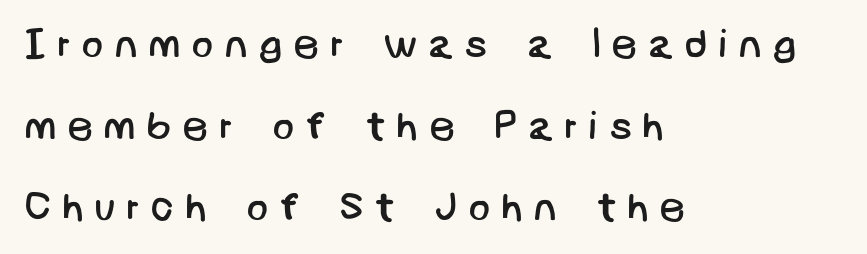
The image shows 41 px regular-weight sans-serif type; set left-aligned, loose line spacing (1.99x), unusually wide letter spacing (+0.25 em), not underlined; low stroke contrast and a large x-height.
